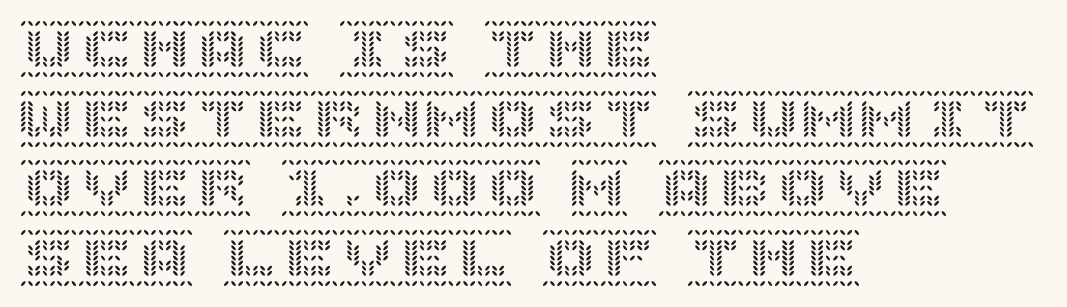
The image shows 58 px text type, upright; set left-aligned, line spacing 1.2x, normal letter spacing, not underlined; a large x-height.
